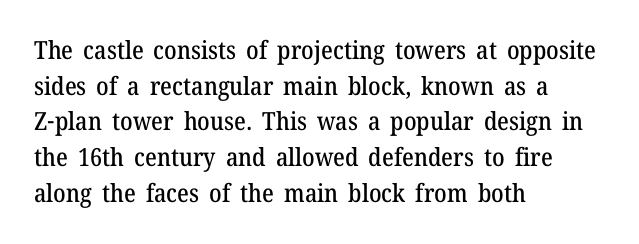
{"italic": "no", "underline": "no", "align": "left", "line_spacing": "normal", "line_spacing_ratio": 1.43, "letter_spacing": "normal", "letter_spacing_em": 0.0, "glyph_px": 25}
